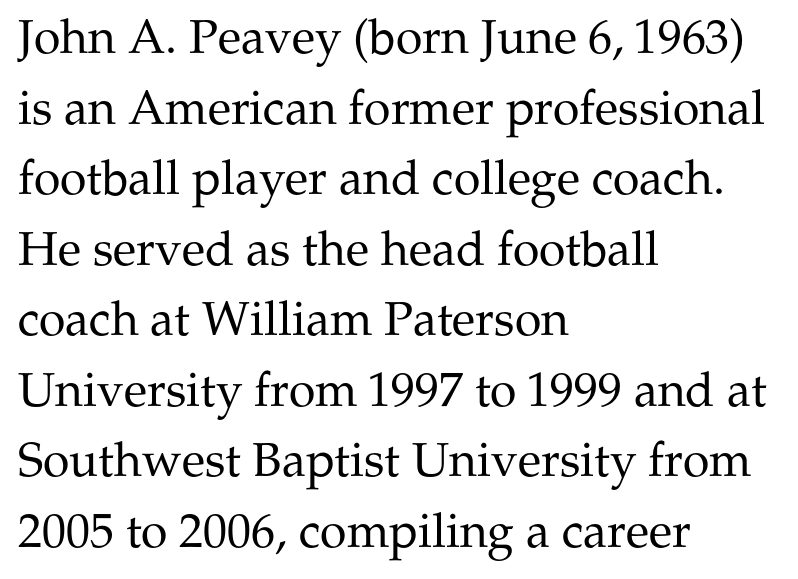
{"serif": "yes", "italic": "no", "bold": "no", "weight": "regular", "width": "normal", "stroke_contrast": "medium", "x_height": "medium", "monospaced": "no", "underline": "no", "align": "left", "line_spacing": "normal", "line_spacing_ratio": 1.47, "letter_spacing": "normal", "letter_spacing_em": 0.0, "glyph_px": 48}
